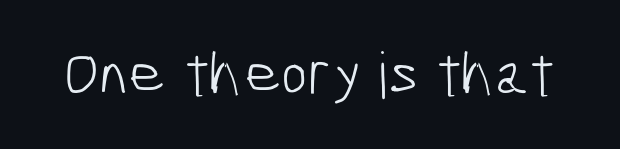
Q: Is the text bold? A: No.
Q: Is the typeface a serif or a sans-serif typeface? A: Sans-serif.
Q: Is the text underlined? A: No.
Q: Is the spacing between letters normal or unusually wide? A: Normal.
Q: Width (condensed, normal, or wide)? A: Condensed.
Q: Stroke contrast? A: Low.
Q: x-height? A: Medium.
Q: Monospaced? A: No.
